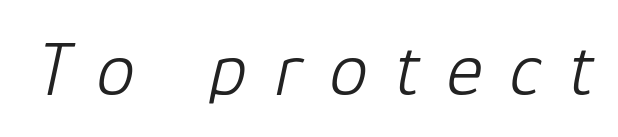
{"italic": "yes", "lean": "right", "slant_degrees": 12, "bold": "no", "weight": "light", "width": "normal", "stroke_contrast": "low", "x_height": "medium", "monospaced": "no", "underline": "no", "letter_spacing": "wide", "letter_spacing_em": 0.36, "glyph_px": 77}
